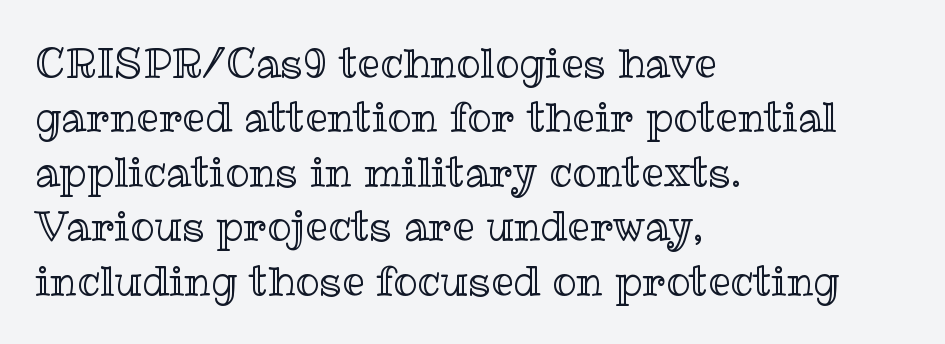
Notice how the stems are strictly vertical — no italics here. Teacher's note: observe the even left margin — that is flush-left alignment. The strip under each line holds only bare page. Compared with typical body copy, the letter spacing here is the same. This block has exactly the height ordinary leading produces. The rendering uses natural spacing where letterforms have individual widths.
